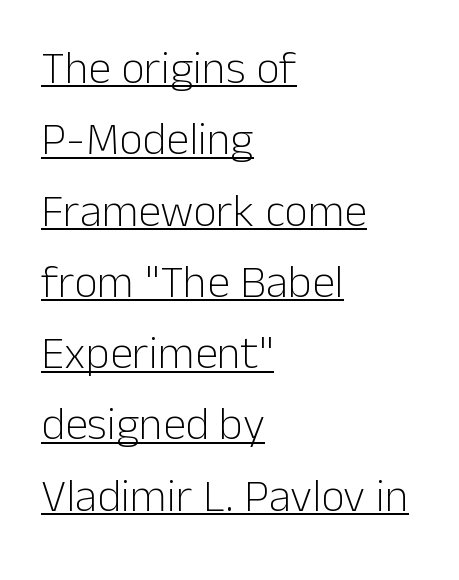
Is there any slant? The stems are plumb. Whoever set this chose a conventional vertical rhythm. The specimen includes a rule beneath the text block's lines. Typographically, this falls in the sans-serif category. Teacher's note: observe the even left margin — that is flush-left alignment. The characters are drawn with everyday or finer stroke widths.
